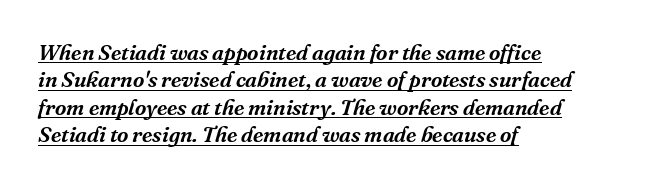
Q: Is the text italic (slanted)? A: Yes, it leans right by about 16 degrees.
Q: Is the text underlined? A: Yes.
Q: How is the paragraph aligned? A: Left-aligned.
Q: Is the spacing between letters normal or unusually wide? A: Normal.
Q: Is the spacing between lines tight, normal or loose? A: Normal.
